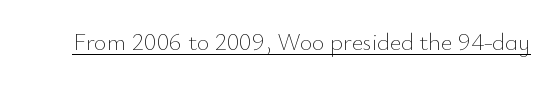
Underlined type. When letters stand straight like this, we call the style roman or upright. The line texture is even and compact thanks to regular tracking. The strokes carry an ordinary text weight at most.
